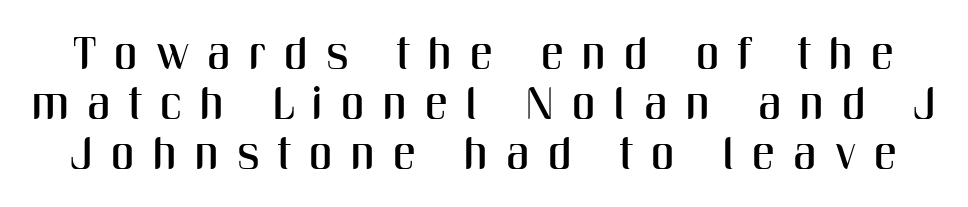
The image shows 46 px condensed sans-serif type, upright; set tight line spacing (1.09x), unusually wide letter spacing (+0.39 em), not underlined; medium stroke contrast and a medium x-height.
